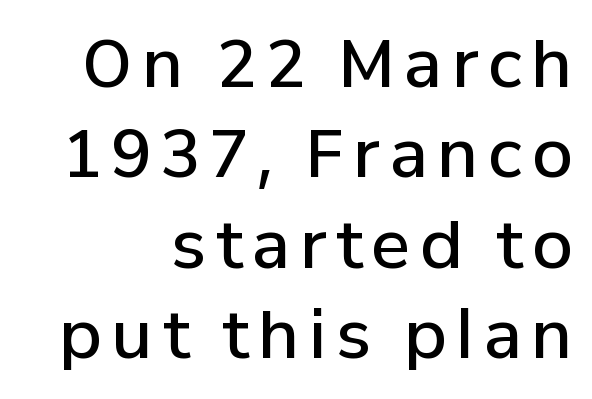
The image shows 66 px semibold sans-serif type, upright; set right-aligned, normal line spacing (1.37x), not underlined; low stroke contrast and a medium x-height.
